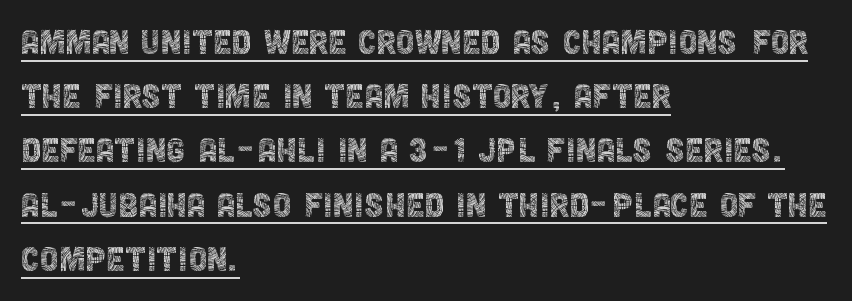
The image shows 42 px thin, condensed sans-serif type, upright; set left-aligned, normal line spacing (1.29x), normal letter spacing, underlined; a large x-height.
